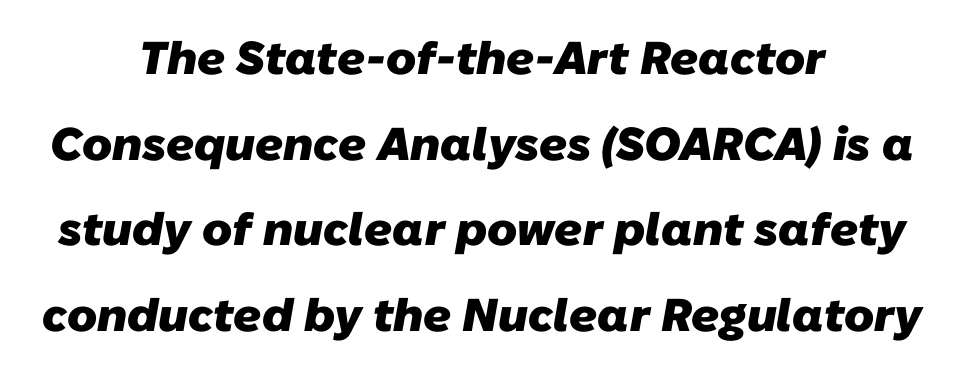
The sample has been set heavy, in full bold. Bare-footed words on every line. Does extra space separate the letters? No, they use regular spacing. Are there feet on the stems? There aren't — it's a sans.
